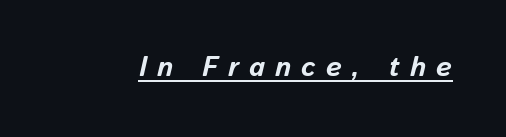
Q: Is the text bold? A: Yes.
Q: Is the text italic (slanted)? A: Yes, it leans right by about 13 degrees.
Q: Is the text underlined? A: Yes.
Q: Is the spacing between letters normal or unusually wide? A: Unusually wide.
Q: Width (condensed, normal, or wide)? A: Normal.
Q: Stroke contrast? A: Low.
Q: x-height? A: Medium.
Q: Monospaced? A: No.
